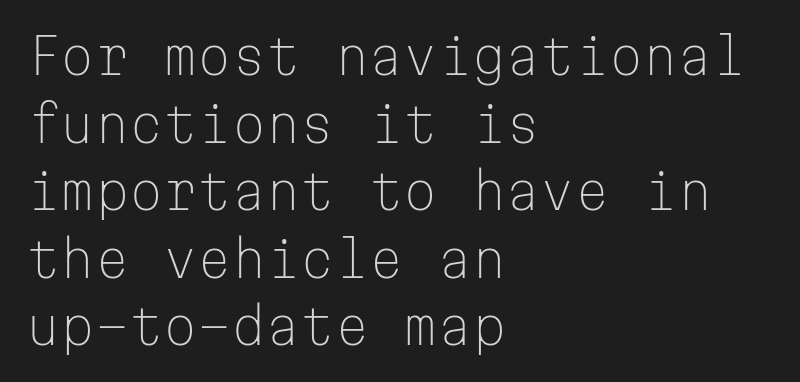
{"serif": "no", "italic": "no", "bold": "no", "weight": "light", "width": "normal", "stroke_contrast": "low", "x_height": "medium", "monospaced": "yes", "underline": "no", "align": "left", "line_spacing": "normal", "line_spacing_ratio": 1.38, "letter_spacing": "normal", "letter_spacing_em": 0.0, "glyph_px": 49}
